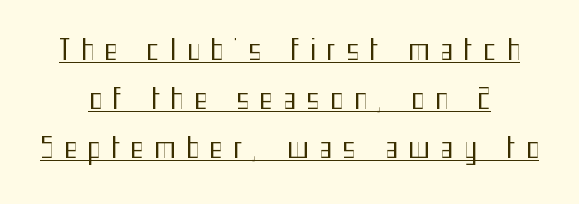
Q: Is the text bold? A: No.
Q: Is the text italic (slanted)? A: No, it is upright.
Q: Is the typeface a serif or a sans-serif typeface? A: Sans-serif.
Q: Is the text underlined? A: Yes.
Q: Is the spacing between letters normal or unusually wide? A: Unusually wide.
Q: Width (condensed, normal, or wide)? A: Condensed.
Q: Stroke contrast? A: Medium.
Q: x-height? A: Medium.
Q: Monospaced? A: No.
